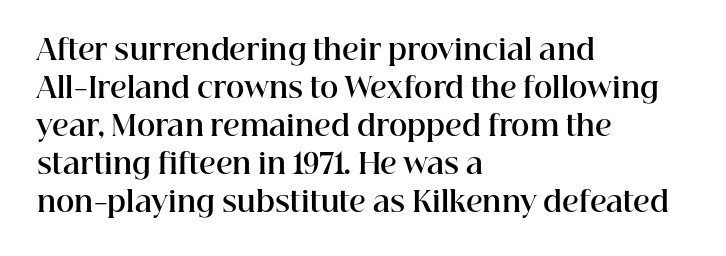
The letters advance in unequal steps, a hallmark of proportional type. Rows of type keep a routine distance in the vertical direction. Upright lettering throughout. Quick note: underline off.
